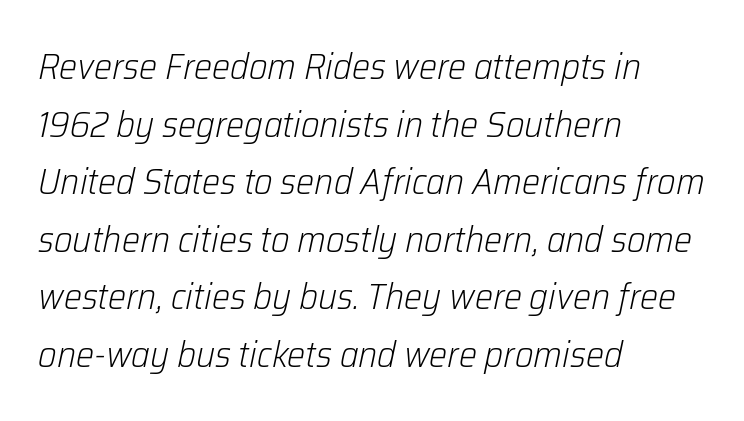
The image shows 36 px light type, italic (leaning right); set left-aligned, normal line spacing (1.6x), normal letter spacing, not underlined; low stroke contrast and a medium x-height.
